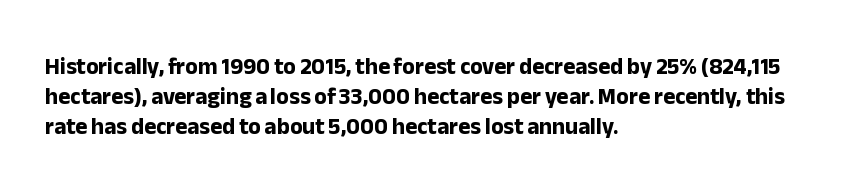
Does extra space separate the letters? No, they use regular spacing. The passage is arranged the way most books set body copy — flush left. Successive baselines arrive at the customary interval. Posture: upright roman. Is the type bold? Yes — the strokes are clearly thick and heavy.
